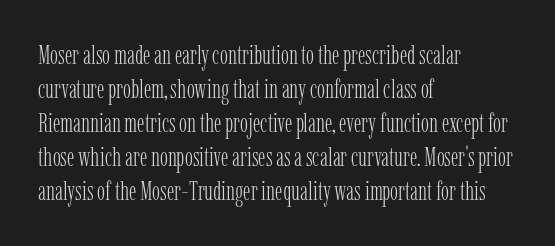
{"italic": "no", "bold": "no", "underline": "no", "align": "left", "line_spacing": "normal", "line_spacing_ratio": 1.26, "letter_spacing": "normal", "letter_spacing_em": 0.0, "glyph_px": 27}
